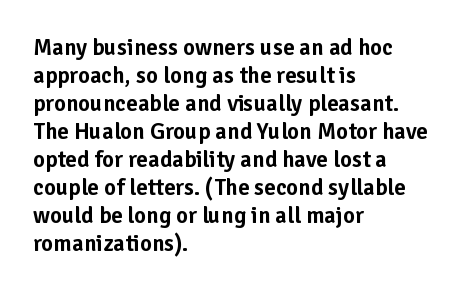
Look at the tracking — it's just the regular setting, nothing added. Caption: multi-line text, flush left, ragged right. Notice how the stems are strictly vertical — no italics here. A clean baseline with only descenders dipping below it.
